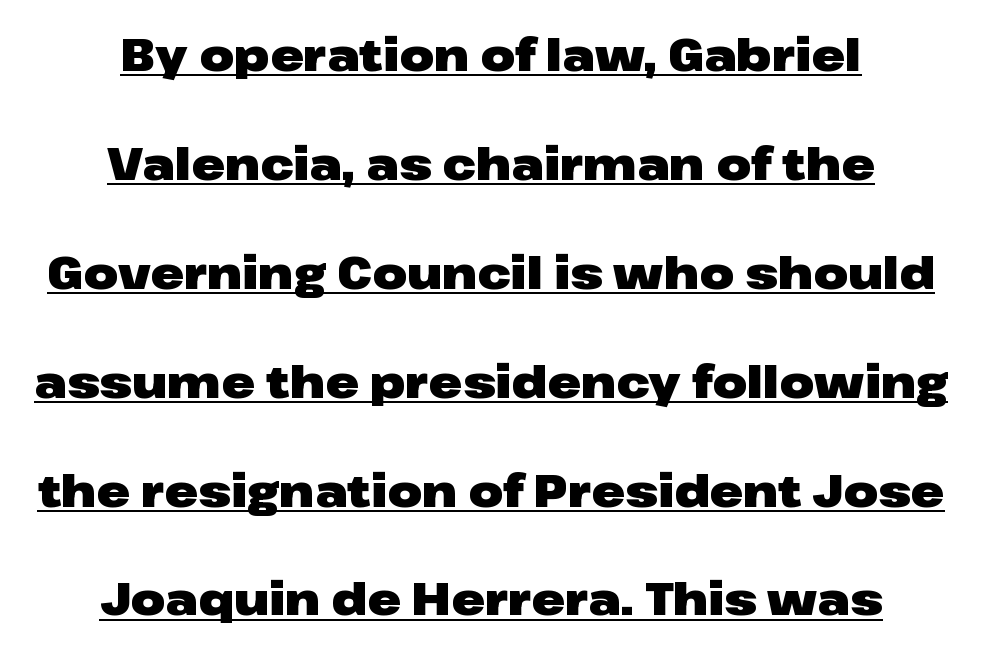
The image shows 45 px heavy, wide sans-serif type, upright; set centered, loose line spacing (2.42x), normal letter spacing, underlined; low stroke contrast and a medium x-height.
